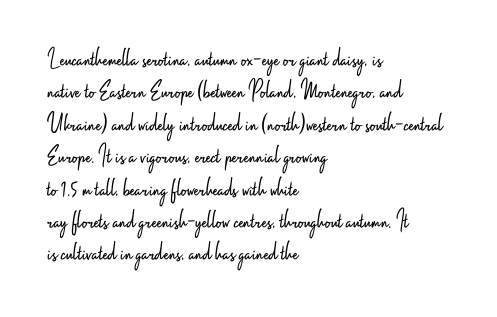
Q: Is the text bold? A: No.
Q: Is the text italic (slanted)? A: Yes.
Q: Is the text underlined? A: No.
Q: How is the paragraph aligned? A: Left-aligned.
Q: Is the spacing between letters normal or unusually wide? A: Normal.
